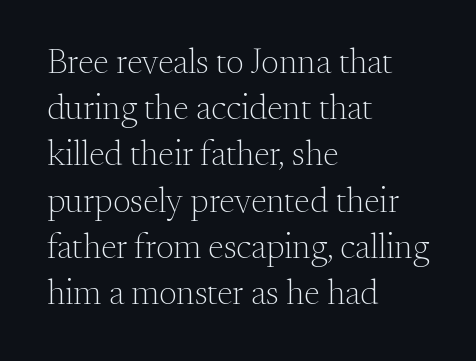
Weight: regular or lighter. Letters rest on an invisible, unmarked baseline. Is there any slant? The stems are plumb. Are there feet on the stems? There are — it's a serif. All the whitespace from short lines collects on the right.
